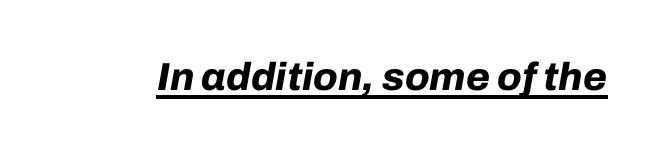
These words are printed bold, with thick strokes throughout. Looks like regular typesetting: each glyph gets only the width it needs. Underlining? Definitely there. Nothing unusual about the tracking: characters are spaced as the font intends. There's an unmistakable incline to the writing here.
